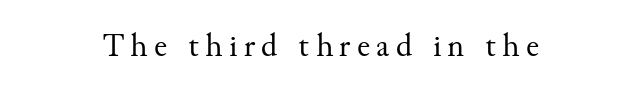
{"serif": "yes", "italic": "no", "bold": "no", "weight": "regular", "width": "normal", "stroke_contrast": "medium", "x_height": "small", "monospaced": "no", "underline": "no", "align": "center", "glyph_px": 33}
